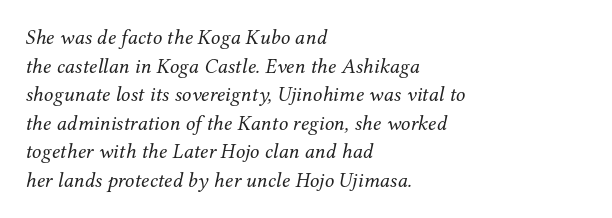
Q: Is the text bold? A: No.
Q: Is the text italic (slanted)? A: Yes, it leans right by about 12 degrees.
Q: Is the text underlined? A: No.
Q: How is the paragraph aligned? A: Left-aligned.
Q: Is the spacing between letters normal or unusually wide? A: Normal.
Q: Is the spacing between lines tight, normal or loose? A: Normal.
